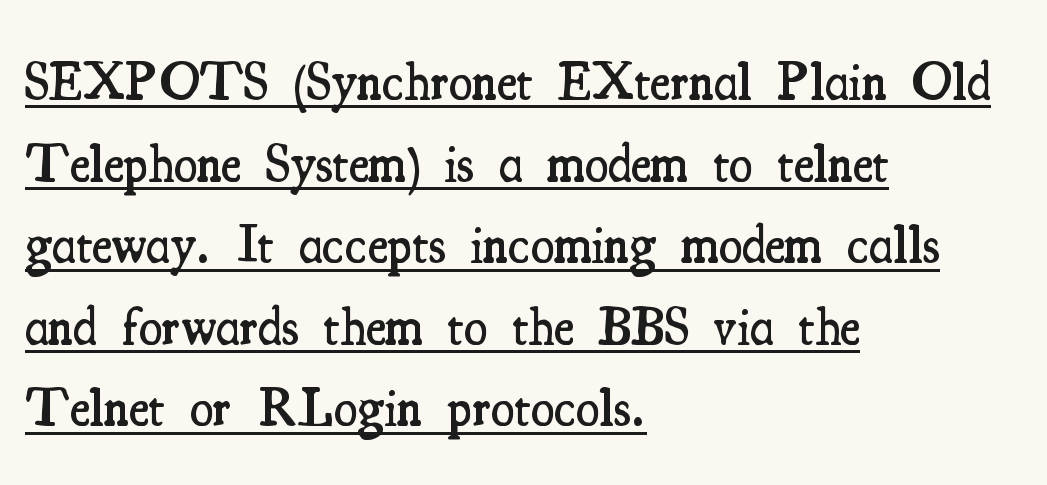
{"serif": "yes", "italic": "no", "bold": "semi", "weight": "semibold", "width": "condensed", "stroke_contrast": "medium", "x_height": "small", "monospaced": "no", "underline": "yes", "align": "left", "line_spacing": "normal", "line_spacing_ratio": 1.51, "letter_spacing": "normal", "letter_spacing_em": 0.0, "glyph_px": 54}
